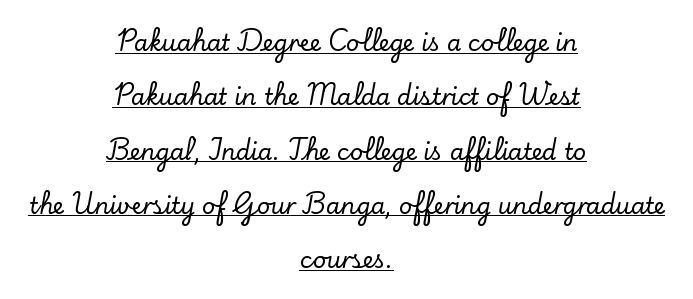
{"underline": "yes", "align": "center", "line_spacing": "loose", "line_spacing_ratio": 2.36, "letter_spacing": "normal", "letter_spacing_em": 0.0, "glyph_px": 23}
